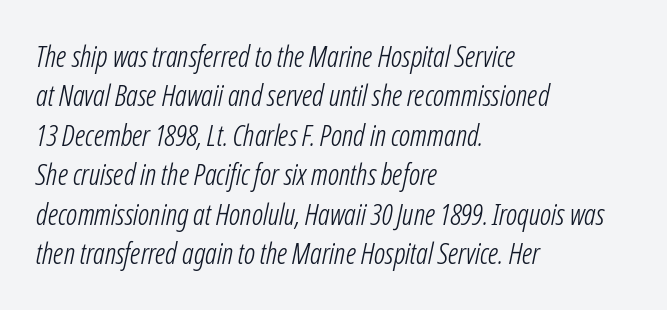
The image shows 29 px light, condensed type, italic (leaning right); set left-aligned, normal line spacing (1.36x), normal letter spacing, not underlined; low stroke contrast and a medium x-height.
